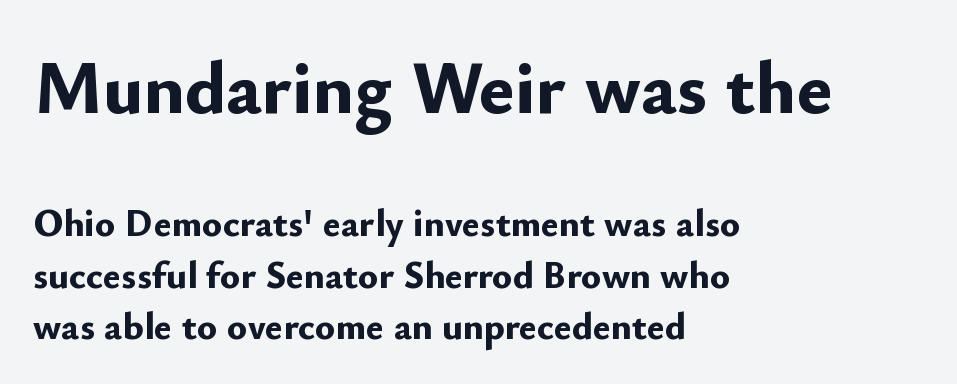
The image shows 75 px bold sans-serif type, upright; set left-aligned, normal line spacing (1.36x), normal letter spacing, not underlined; the first (top) block is 1.97x larger; low stroke contrast and a small x-height.
